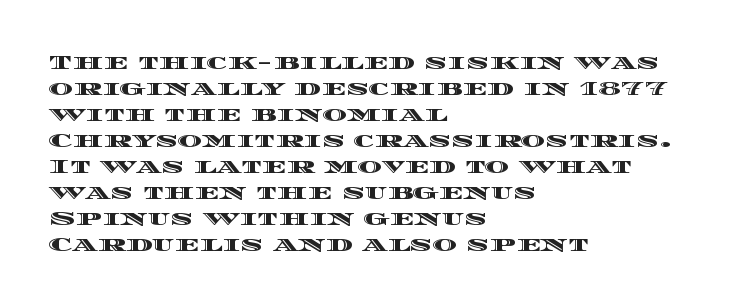
The image shows 21 px text type, upright; set left-aligned, line spacing 1.24x, normal letter spacing, not underlined.
